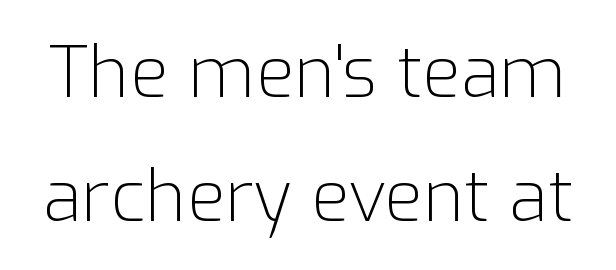
Spacing verdict: proportional, widths tailored to each character. These lines are composed in type without serifs. Caption: face not bold, strokes unweighted. Characters follow at the spacing the type designer built in. The area under the type is left untouched. The letters stand upright; this is a roman face.
